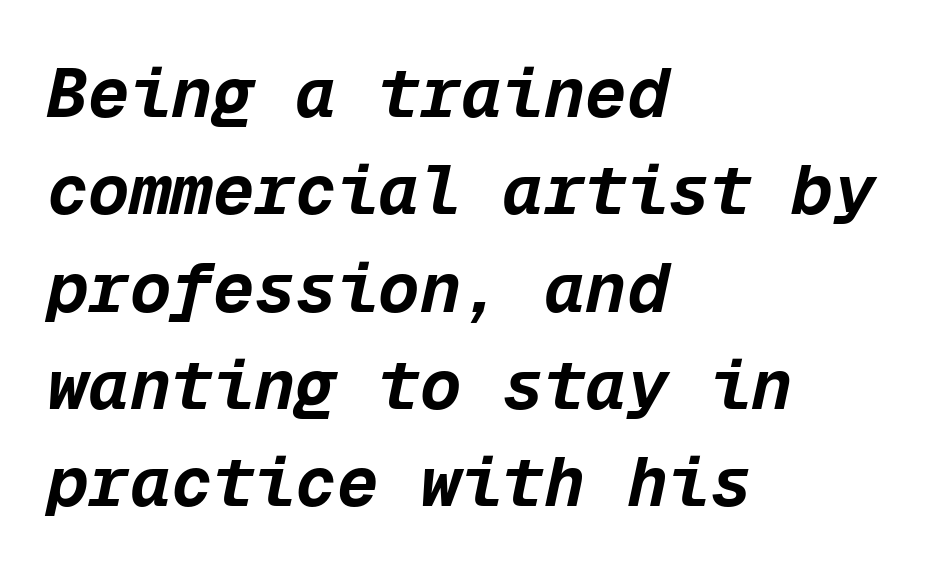
The face used here is monospaced, like something from a code editor. The characters look thick and weighty, a clear bold. These lines were composed using italics. Words float on clear page, feet unadorned. Each word holds together tightly as a unit, with standard inter-letter gaps.
